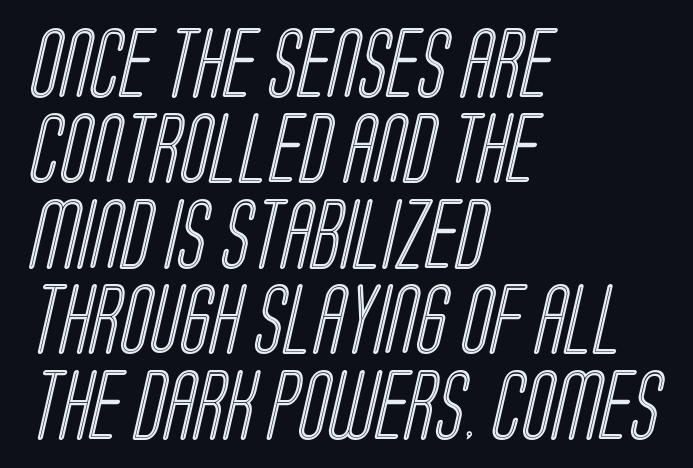
Q: Is the text underlined? A: No.
Q: How is the paragraph aligned? A: Left-aligned.
Q: Is the spacing between letters normal or unusually wide? A: Normal.
Q: Width (condensed, normal, or wide)? A: Condensed.
Q: x-height? A: Large.
Q: Monospaced? A: No.
